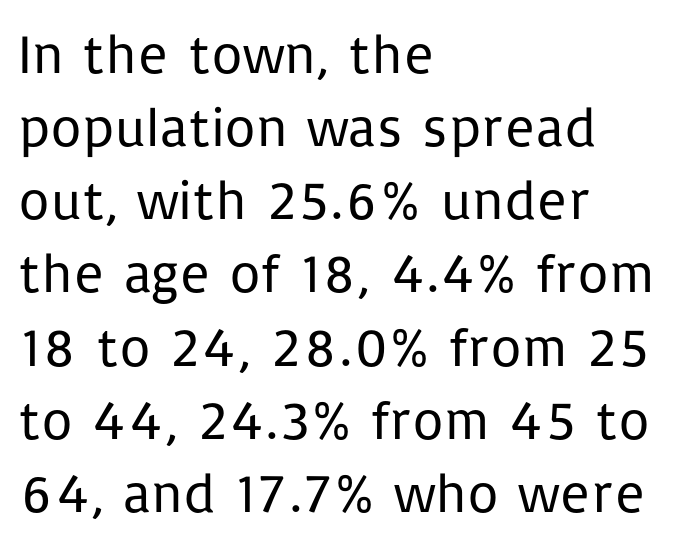
{"serif": "no", "italic": "no", "bold": "no", "weight": "regular", "width": "normal", "stroke_contrast": "low", "x_height": "medium", "monospaced": "no", "underline": "no", "align": "left", "line_spacing": "normal", "line_spacing_ratio": 1.33, "letter_spacing": "normal", "letter_spacing_em": 0.0, "glyph_px": 55}
